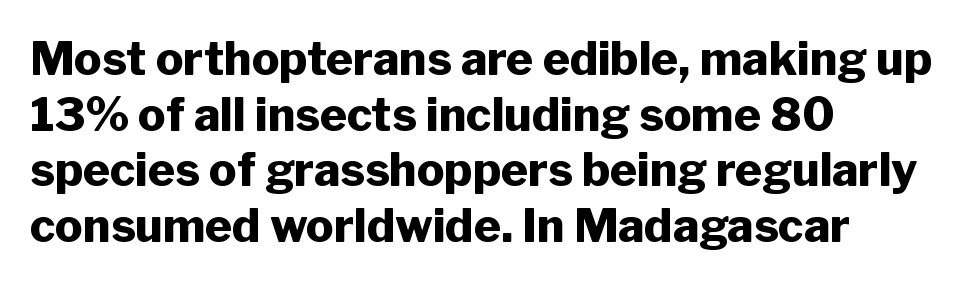
The image shows 46 px heavy sans-serif type, upright; set left-aligned, line spacing 1.21x, normal letter spacing, not underlined; low stroke contrast and a medium x-height.
